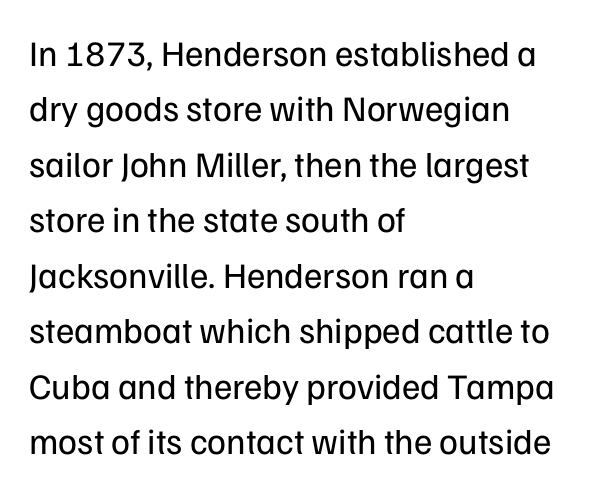
Q: Is the text bold? A: No.
Q: Is the text italic (slanted)? A: No, it is upright.
Q: Is the typeface a serif or a sans-serif typeface? A: Sans-serif.
Q: Is the text underlined? A: No.
Q: How is the paragraph aligned? A: Left-aligned.
Q: Is the spacing between letters normal or unusually wide? A: Normal.
Q: Is the spacing between lines tight, normal or loose? A: Normal.
Q: Width (condensed, normal, or wide)? A: Normal.
Q: Stroke contrast? A: Low.
Q: x-height? A: Medium.
Q: Monospaced? A: No.
